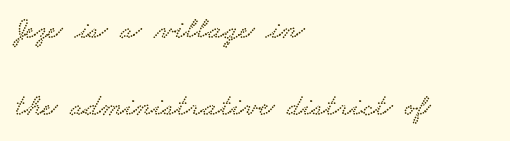
{"serif": "yes", "width": "wide", "stroke_contrast": "low", "x_height": "small", "monospaced": "no", "underline": "no", "align": "left", "line_spacing": "loose", "line_spacing_ratio": 2.48, "letter_spacing": "normal", "letter_spacing_em": 0.0, "glyph_px": 31}
